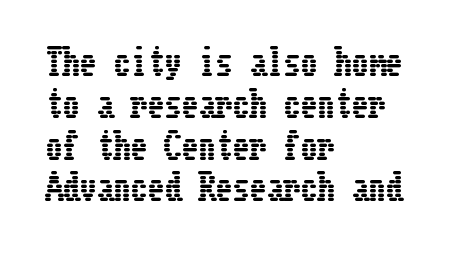
The typography opts for an upright posture over an oblique one. Words appear dense and cohesive because spacing is normal. Decoration check: the copy has no underline. The setting favours the left margin, as ordinary paragraphs usually do.
